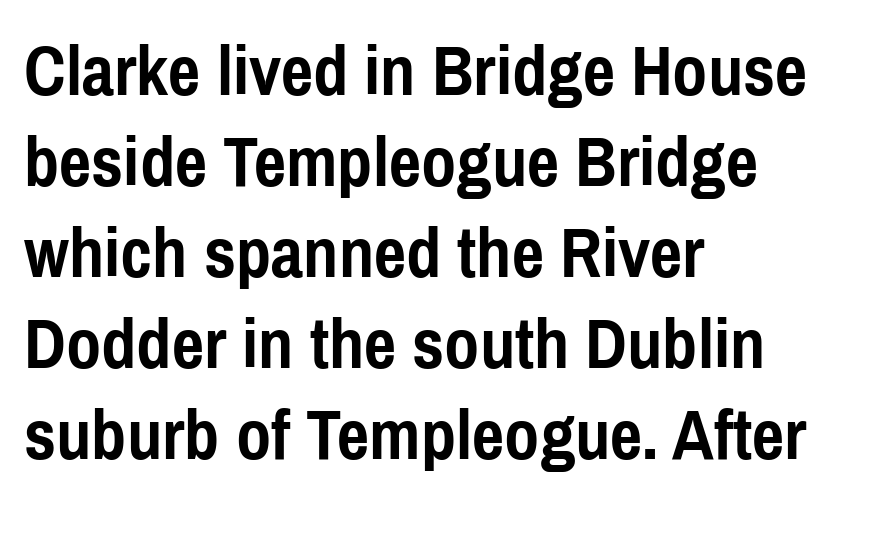
The image shows 71 px semibold, condensed sans-serif type, upright; set left-aligned, normal line spacing (1.28x), normal letter spacing, not underlined; a medium x-height.
